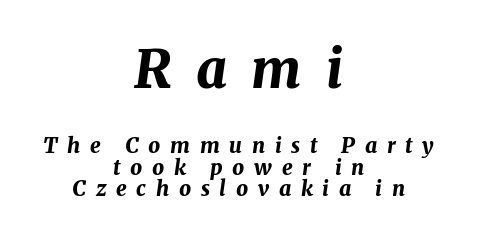
The image shows 53 px bold type, italic (leaning right); set centered, tight line spacing (1.03x), unusually wide letter spacing (+0.46 em), not underlined; the first (top) block is 2.52x larger; medium stroke contrast and a medium x-height.
